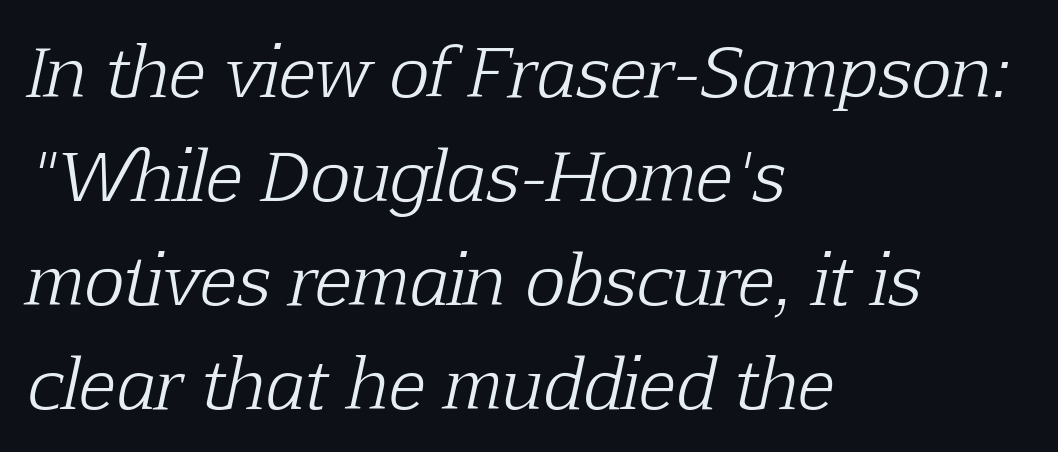
The gaps between neighbouring characters are ordinary and unremarkable. The typeface has the unassuming heft of standard copy or less. Left-aligned paragraph, ragged on the right. Vertical spacing — default.
